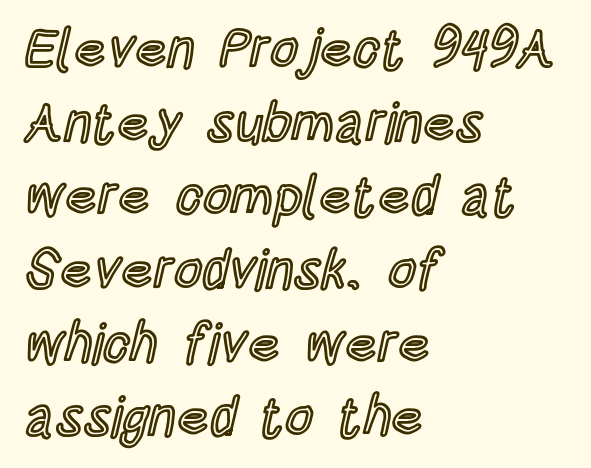
Decoration check: the copy has no underline. The rendering uses natural spacing where letterforms have individual widths. Honestly, the letter spacing is just normal — you wouldn't notice it. Casual observation: everything's shoved over to the left. Regarding leading, the lines here are spaced in the standard way.
